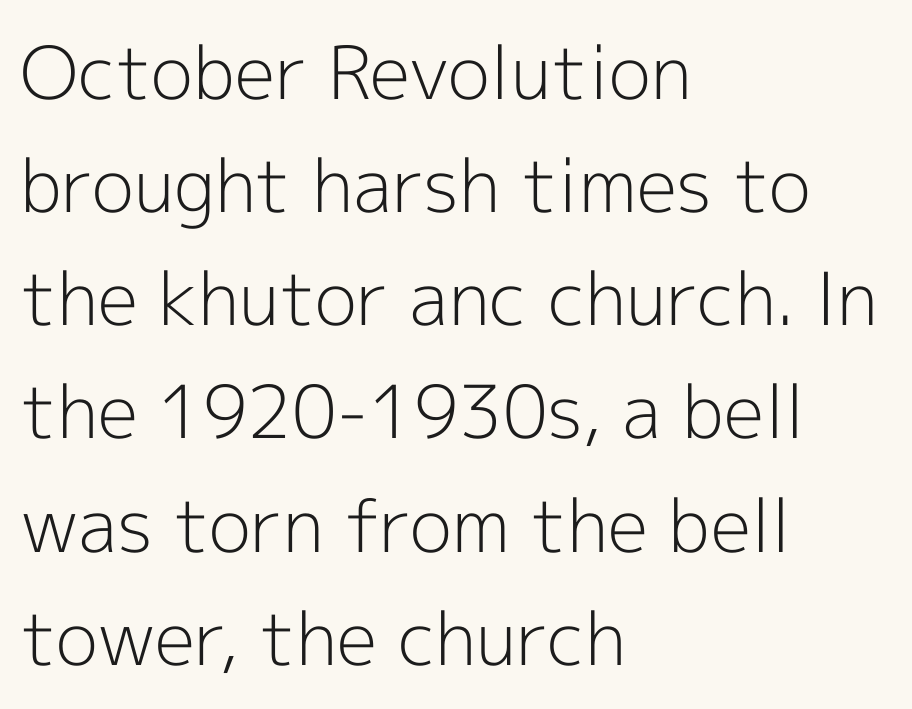
You could not count columns in this text — the font is proportionally spaced. Grotesque or geometric, the face here clearly has no serifs. The specimen reads as upright at a glance. Stroke mass is kept to a normal reading level or below.
